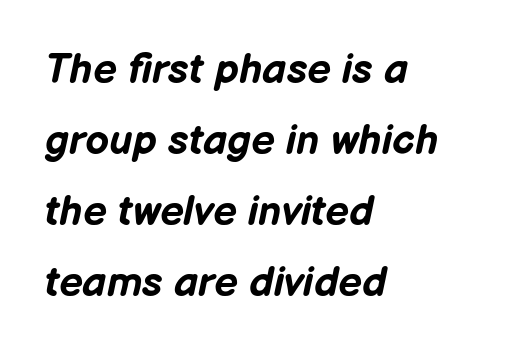
The image shows 42 px bold type, italic (leaning right); set left-aligned, normal line spacing (1.69x), normal letter spacing, not underlined; low stroke contrast and a medium x-height.
